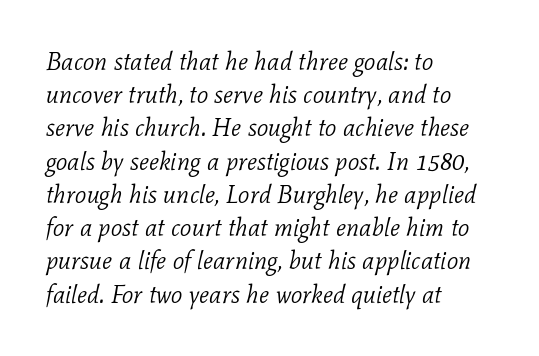
{"italic": "yes", "lean": "right", "slant_degrees": 11, "bold": "no", "underline": "no", "align": "left", "line_spacing": "normal", "line_spacing_ratio": 1.33, "letter_spacing": "normal", "letter_spacing_em": 0.0, "glyph_px": 25}
